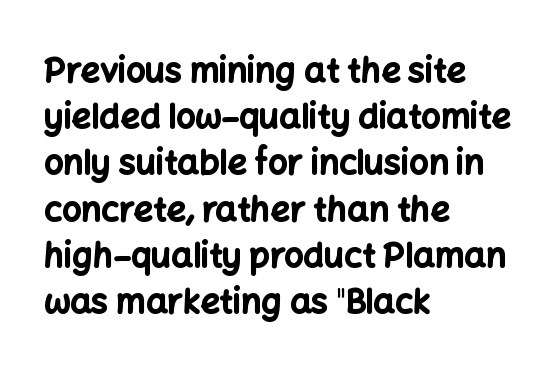
{"serif": "no", "italic": "no", "bold": "yes", "weight": "bold", "width": "normal", "stroke_contrast": "low", "x_height": "medium", "monospaced": "no", "underline": "no", "align": "left", "line_spacing": "normal", "line_spacing_ratio": 1.36, "letter_spacing": "normal", "letter_spacing_em": 0.0, "glyph_px": 34}
